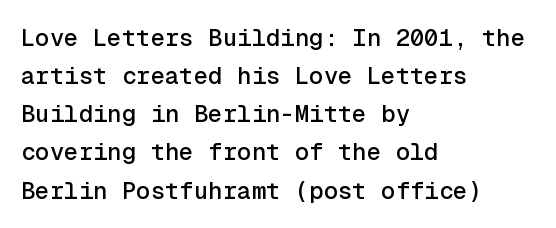
{"italic": "no", "underline": "no", "align": "left", "line_spacing": "normal", "line_spacing_ratio": 1.59, "letter_spacing": "normal", "letter_spacing_em": 0.0, "glyph_px": 24}
